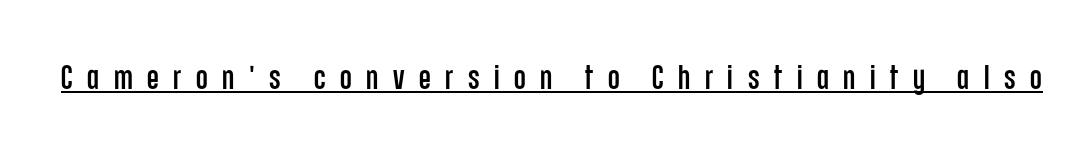
The image shows 34 px condensed sans-serif type, upright; set unusually wide letter spacing (+0.43 em), underlined; low stroke contrast and a large x-height.
